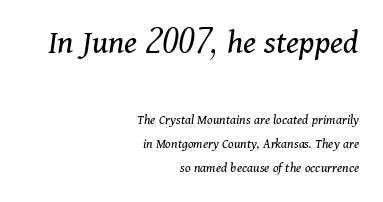
The image shows 35 px regular-weight serif type, italic (leaning right); set right-aligned, line spacing 1.72x, normal letter spacing, not underlined; the first (top) block is 2.5x larger; medium stroke contrast and a medium x-height.
